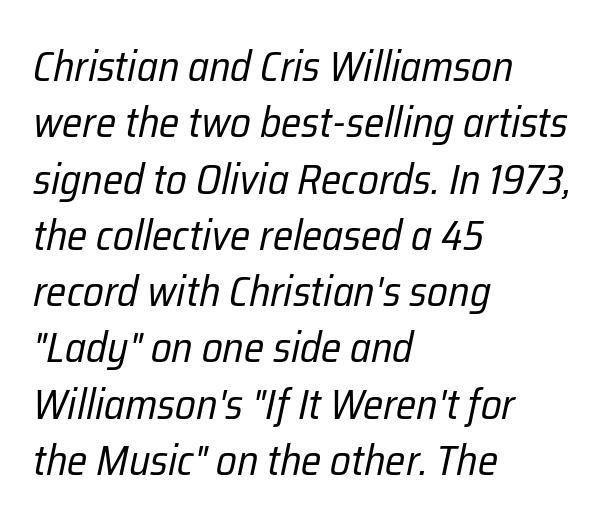
{"italic": "yes", "lean": "right", "slant_degrees": 12, "bold": "no", "weight": "regular", "width": "condensed", "stroke_contrast": "low", "x_height": "medium", "monospaced": "no", "underline": "no", "align": "left", "line_spacing": "normal", "line_spacing_ratio": 1.34, "letter_spacing": "normal", "letter_spacing_em": 0.0, "glyph_px": 42}
